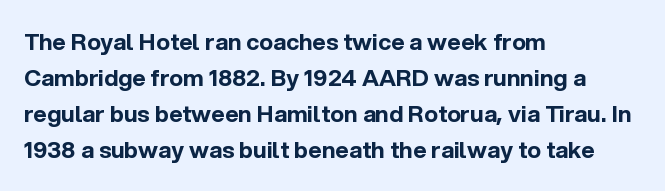
Q: Is the text bold? A: Yes.
Q: Is the text italic (slanted)? A: No, it is upright.
Q: Is the text underlined? A: No.
Q: How is the paragraph aligned? A: Left-aligned.
Q: Is the spacing between letters normal or unusually wide? A: Normal.
Q: Is the spacing between lines tight, normal or loose? A: Normal.
